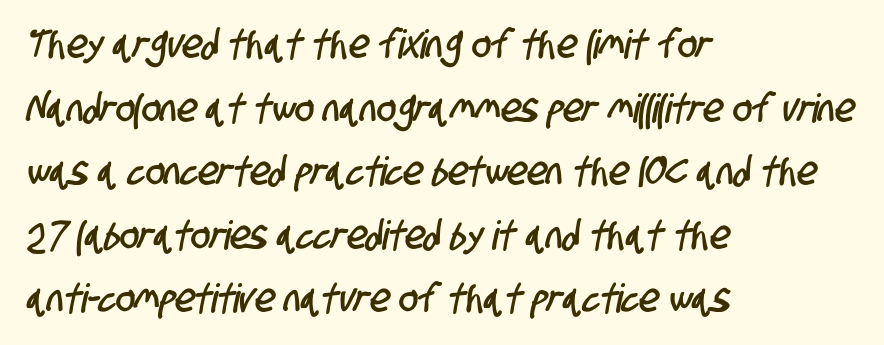
{"serif": "no", "width": "condensed", "stroke_contrast": "low", "x_height": "large", "monospaced": "no", "underline": "no", "align": "left", "line_spacing": "normal", "line_spacing_ratio": 1.59, "letter_spacing": "normal", "letter_spacing_em": 0.0, "glyph_px": 40}
